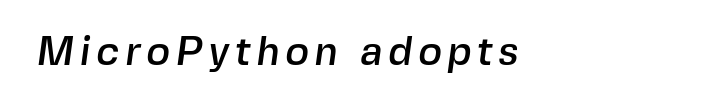
Are there feet on the stems? There aren't — it's a sans. This sample has the flowing, uneven cadence of proportional lettering. Bare-footed words on every line.
